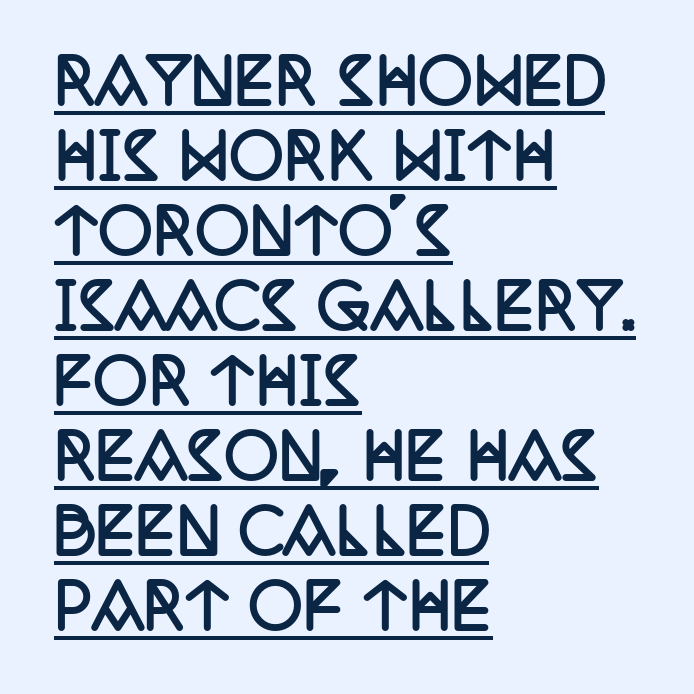
The typesetter has applied underlining to the passage shown. Typographic density is high because the face is bold. When letters stand straight like this, we call the style roman or upright. You could not count columns in this text — the font is proportionally spaced. The vertical gap from one line to the next is medium. This sample uses a serif face.
